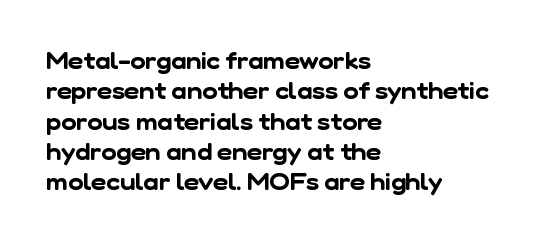
Each line starts at the same left margin while the right side varies. No extra tracking has been applied to these lines. One glance says typical: line gaps are just what's usual. The strip under each line holds only bare page.
